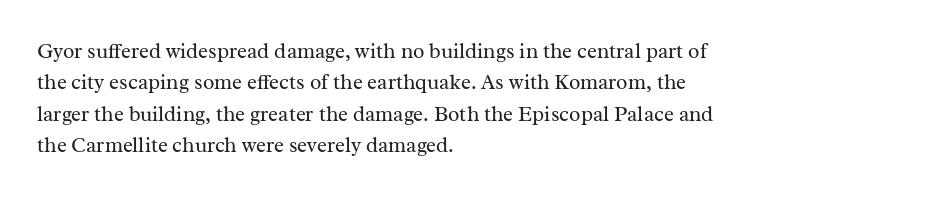
Each row of text sits above clean, open space. Italic? Not at all — the glyphs are vertical. Typeset ragged right — the left edge is the straight one. Each word holds together tightly as a unit, with standard inter-letter gaps. Interline gaps are of average width in this sample.
